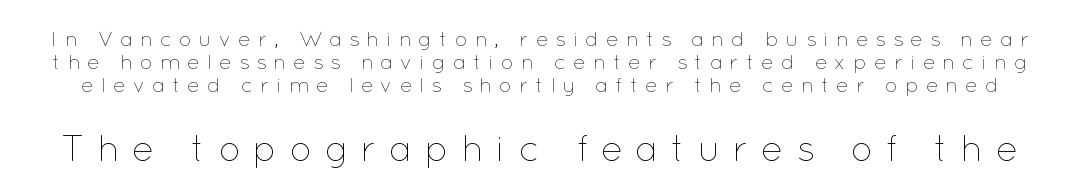
A typesetter would call this heavily tracked-out type. The following chunk of copy outweighs the initial chunk in type size. Proportional: the letters do not fall into vertical columns. Designer's note — italics off, roman on. Plain, unruled lines of type.
